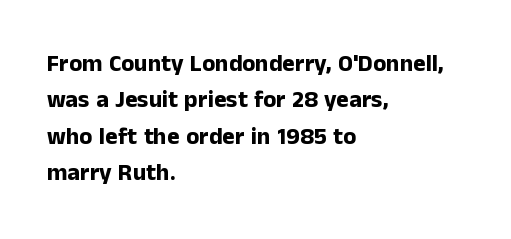
The image shows 24 px bold type, upright; set left-aligned, normal line spacing (1.52x), normal letter spacing, not underlined.
